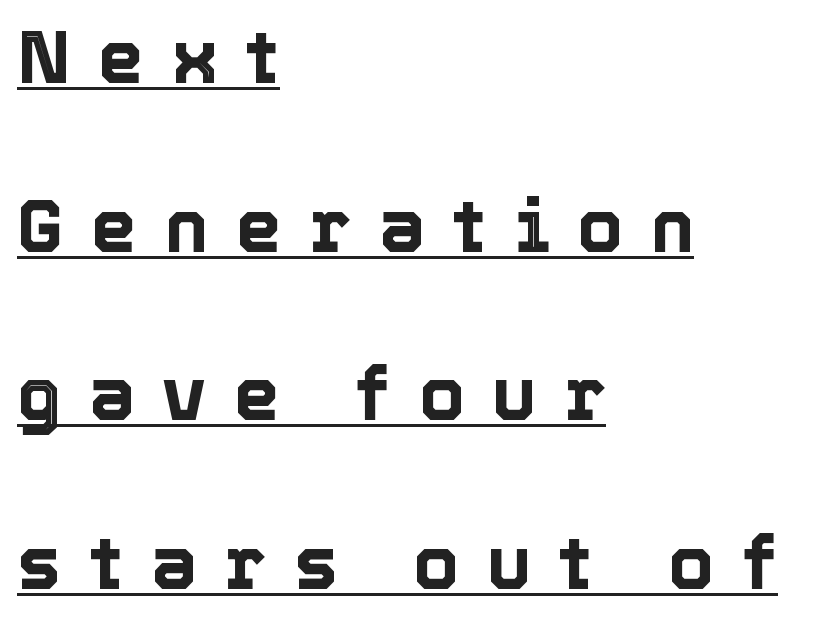
The image shows 73 px text type, upright; set left-aligned, loose line spacing (2.31x), unusually wide letter spacing (+0.38 em), underlined; a medium x-height.
